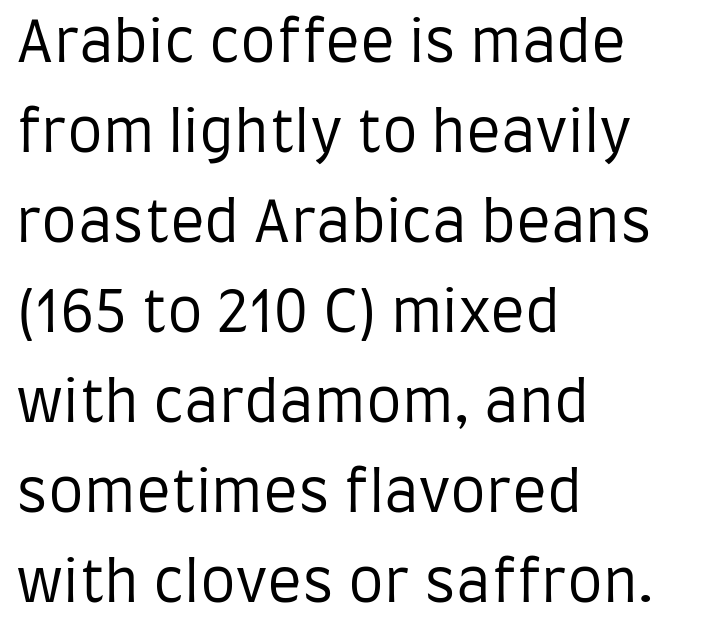
{"serif": "no", "italic": "no", "bold": "no", "weight": "regular", "width": "condensed", "stroke_contrast": "low", "x_height": "large", "monospaced": "no", "underline": "no", "align": "left", "line_spacing": "normal", "line_spacing_ratio": 1.58, "letter_spacing": "normal", "letter_spacing_em": 0.0, "glyph_px": 57}
